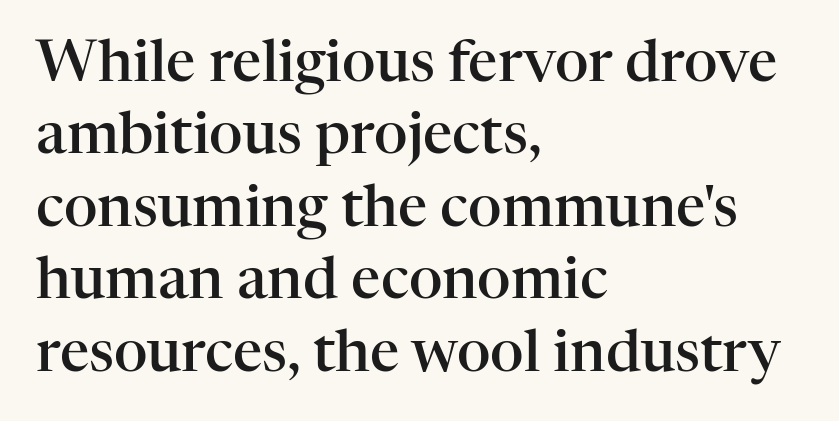
The image shows 58 px semibold serif type, upright; set left-aligned, normal line spacing (1.25x), normal letter spacing, not underlined; high stroke contrast and a medium x-height.
